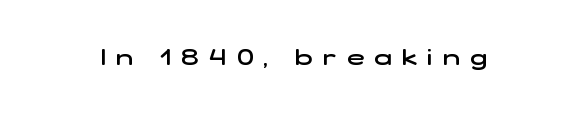
The baseline area is clear. Strokes here are thickened, but only to semibold level. There is plenty of visible air inserted between adjacent glyphs.
